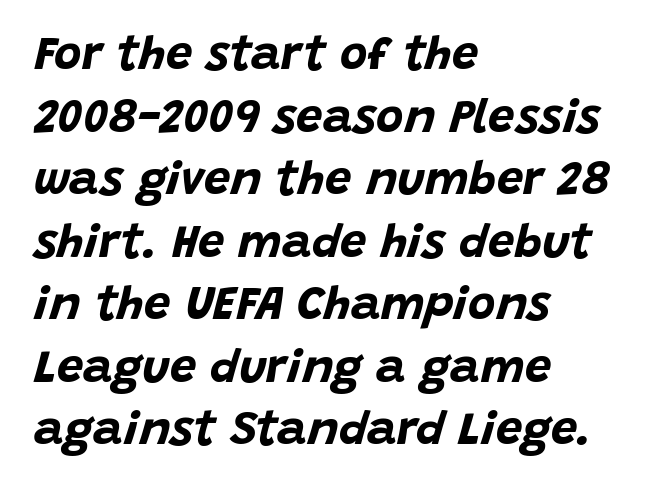
Q: Is the text bold? A: Yes.
Q: Is the text italic (slanted)? A: Yes, it leans right by about 15 degrees.
Q: Is the text underlined? A: No.
Q: How is the paragraph aligned? A: Left-aligned.
Q: Is the spacing between letters normal or unusually wide? A: Normal.
Q: Is the spacing between lines tight, normal or loose? A: Normal.
Q: Width (condensed, normal, or wide)? A: Normal.
Q: Stroke contrast? A: Low.
Q: x-height? A: Large.
Q: Monospaced? A: No.
